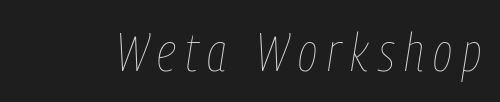
These lines are rendered in a variable-pitch font. Emphasis-style slanted type is in use. Rule under the text: the space is simply empty. The passage shown is not bold in any degree.
